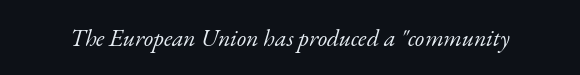
Q: Is the text bold? A: No.
Q: Is the text italic (slanted)? A: Yes, it leans right by about 17 degrees.
Q: Is the text underlined? A: No.
Q: Is the spacing between letters normal or unusually wide? A: Normal.
